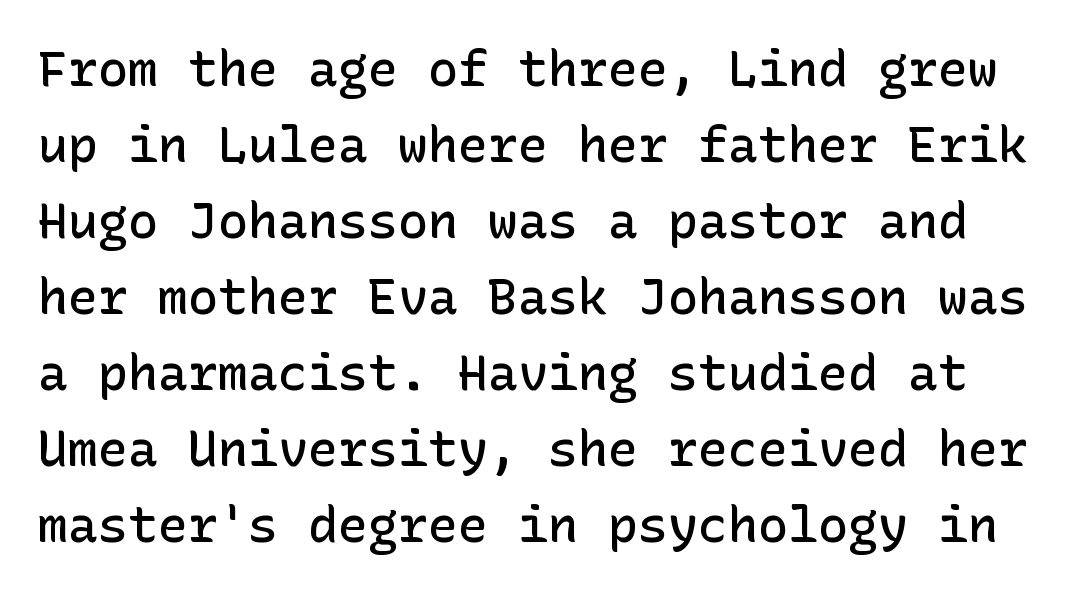
The image shows 50 px semibold sans-serif type, upright; set normal line spacing (1.52x), normal letter spacing, not underlined; low stroke contrast and a medium x-height.
